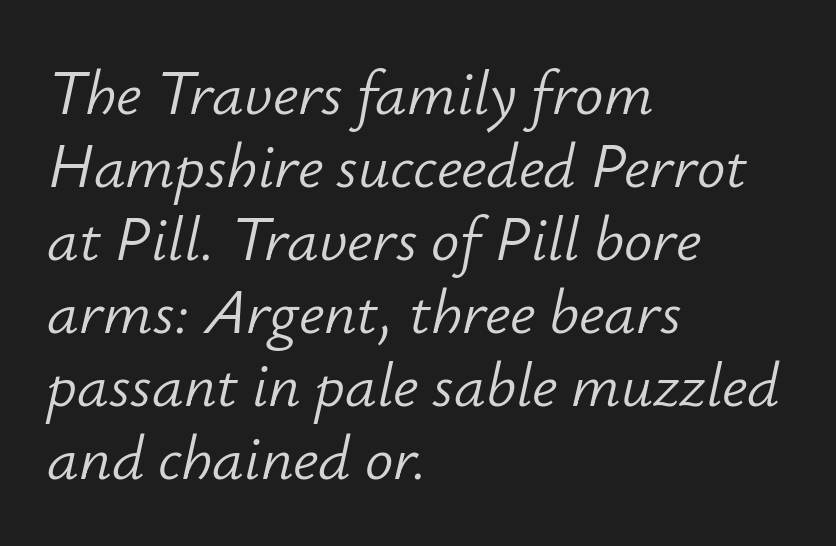
The image shows 63 px light type, italic (leaning right); set left-aligned, line spacing 1.16x, normal letter spacing, not underlined; low stroke contrast and a small x-height.
